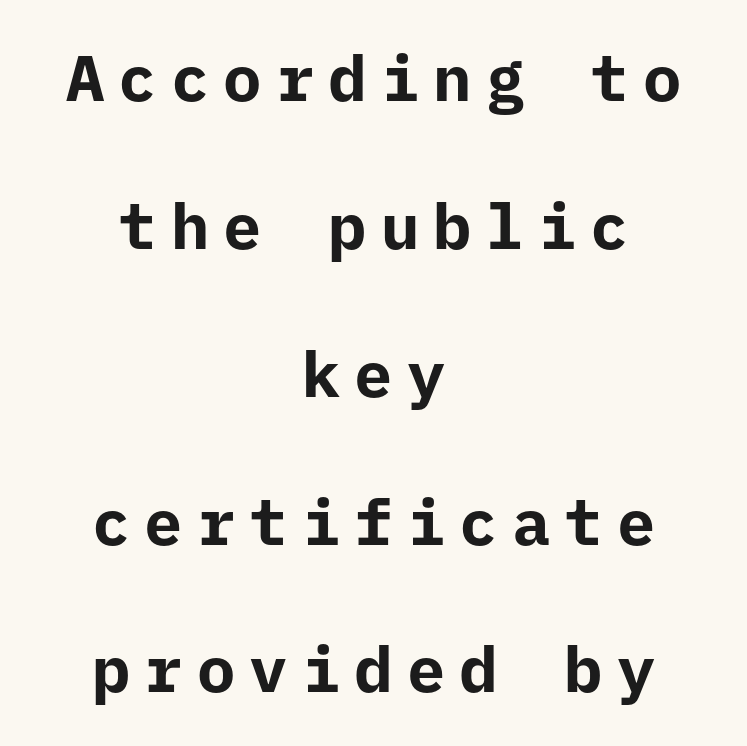
Q: Is the text bold? A: Yes.
Q: Is the text italic (slanted)? A: No, it is upright.
Q: Is the typeface a serif or a sans-serif typeface? A: Sans-serif.
Q: Is the text underlined? A: No.
Q: How is the paragraph aligned? A: Centered.
Q: Is the spacing between letters normal or unusually wide? A: Unusually wide.
Q: Is the spacing between lines tight, normal or loose? A: Loose.
Q: Width (condensed, normal, or wide)? A: Normal.
Q: Stroke contrast? A: Low.
Q: x-height? A: Medium.
Q: Monospaced? A: Yes.
